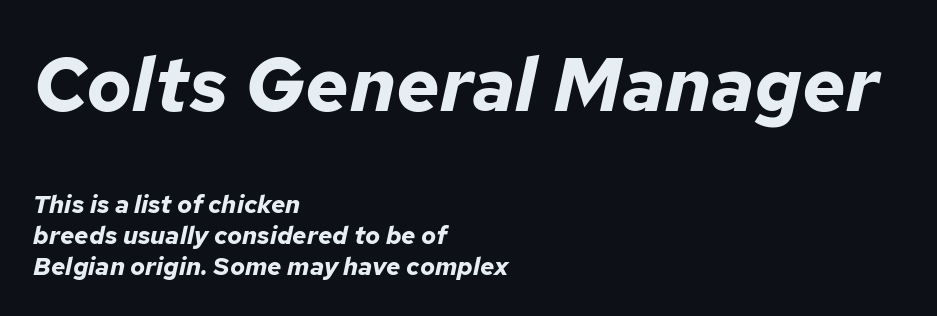
The image shows 76 px bold type, italic (leaning right); set left-aligned, line spacing 1.23x, normal letter spacing, not underlined; the first (top) block is 3.04x larger; low stroke contrast and a medium x-height.
